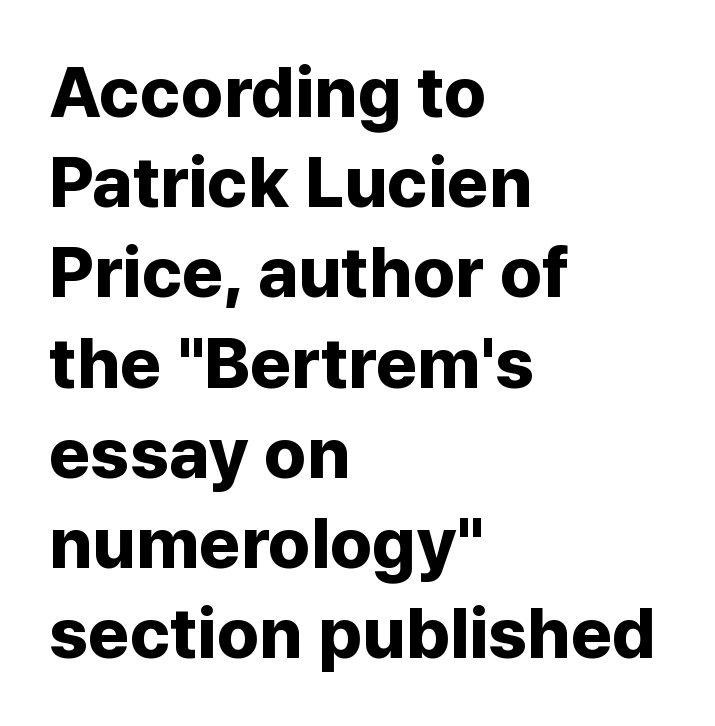
The image shows 71 px bold sans-serif type, upright; set left-aligned, normal line spacing (1.27x), normal letter spacing, not underlined; low stroke contrast and a medium x-height.
